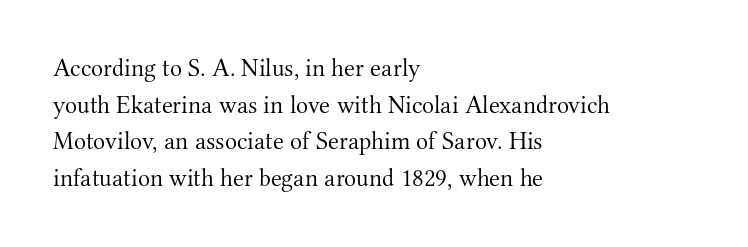
{"italic": "no", "bold": "no", "underline": "no", "align": "left", "line_spacing": "normal", "line_spacing_ratio": 1.47, "letter_spacing": "normal", "letter_spacing_em": 0.0, "glyph_px": 25}
